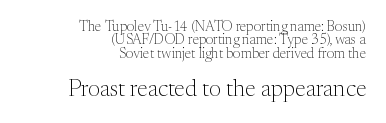
Q: Is the text bold? A: No.
Q: Is the text italic (slanted)? A: No, it is upright.
Q: Is the text underlined? A: No.
Q: How is the paragraph aligned? A: Right-aligned.
Q: Is the spacing between letters normal or unusually wide? A: Normal.
Q: Is the spacing between lines tight, normal or loose? A: Tight.
Q: Which block of text is set in a larger size, the first (top) or the second (bottom)? A: The second (bottom) one.
